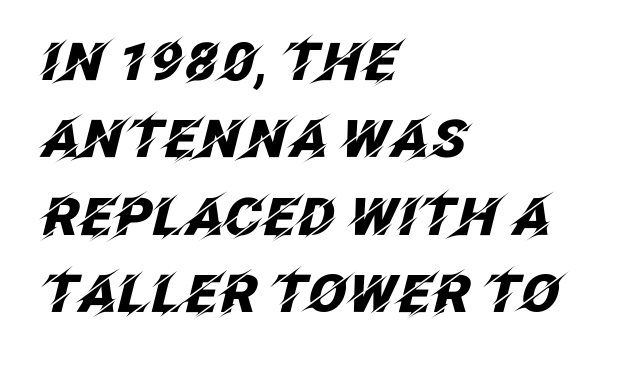
Q: Is the text bold? A: Yes.
Q: Is the text italic (slanted)? A: Yes, it leans right by about 12 degrees.
Q: Is the text underlined? A: No.
Q: How is the paragraph aligned? A: Left-aligned.
Q: Is the spacing between letters normal or unusually wide? A: Normal.
Q: Is the spacing between lines tight, normal or loose? A: Normal.
Q: Width (condensed, normal, or wide)? A: Normal.
Q: Stroke contrast? A: Low.
Q: x-height? A: Large.
Q: Monospaced? A: No.
